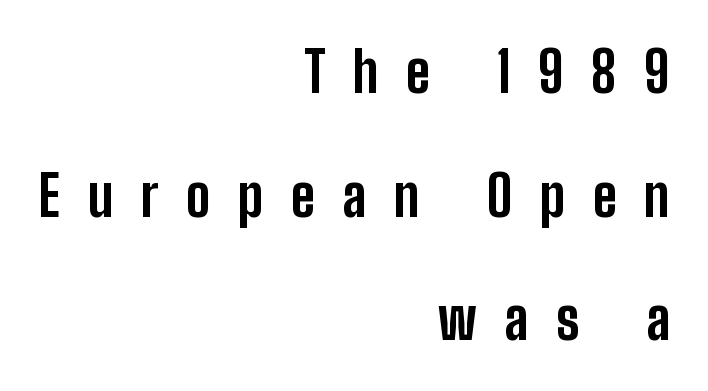
Q: Is the text bold? A: Yes.
Q: Is the text italic (slanted)? A: No, it is upright.
Q: Is the typeface a serif or a sans-serif typeface? A: Sans-serif.
Q: Is the text underlined? A: No.
Q: How is the paragraph aligned? A: Right-aligned.
Q: Is the spacing between letters normal or unusually wide? A: Unusually wide.
Q: Is the spacing between lines tight, normal or loose? A: Loose.
Q: Width (condensed, normal, or wide)? A: Condensed.
Q: Stroke contrast? A: Low.
Q: x-height? A: Medium.
Q: Monospaced? A: No.
